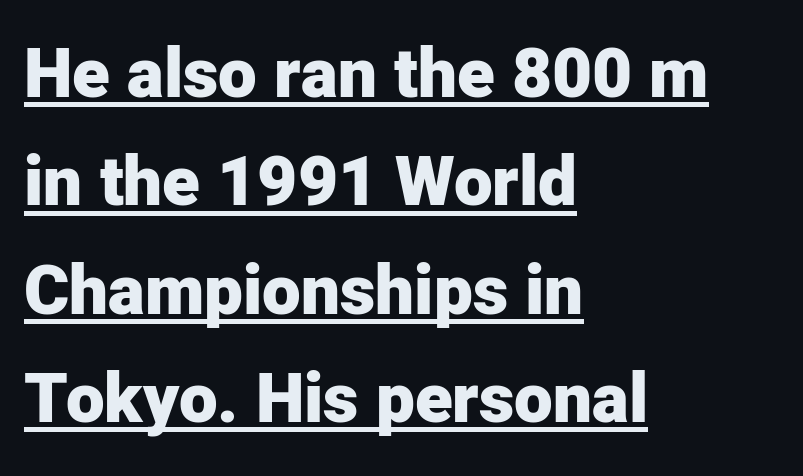
The image shows 69 px heavy sans-serif type, upright; set left-aligned, normal line spacing (1.57x), normal letter spacing, underlined; low stroke contrast and a medium x-height.
